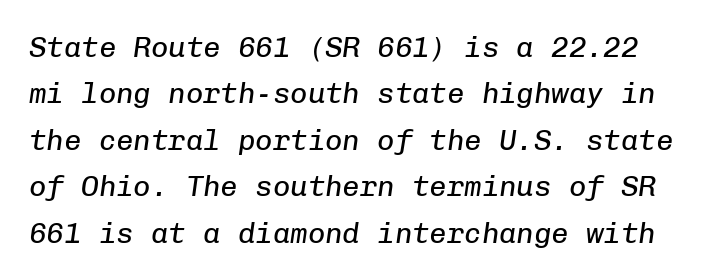
{"italic": "yes", "lean": "right", "slant_degrees": 8, "bold": "no", "weight": "regular", "width": "normal", "stroke_contrast": "low", "x_height": "medium", "monospaced": "yes", "underline": "no", "line_spacing": "normal", "line_spacing_ratio": 1.6, "letter_spacing": "normal", "letter_spacing_em": 0.0, "glyph_px": 29}
